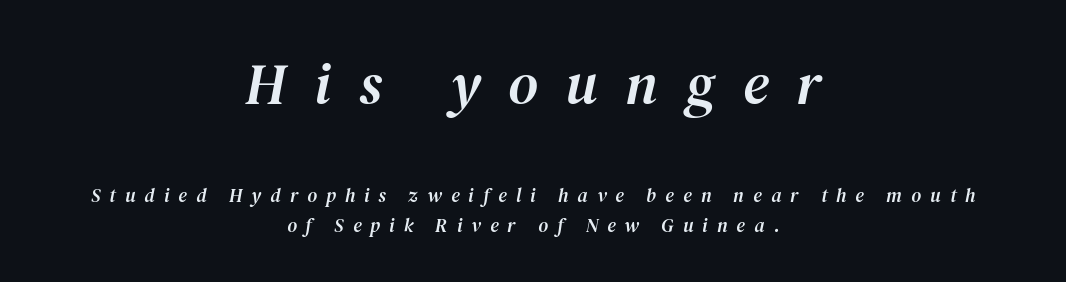
Q: Is the text italic (slanted)? A: Yes, it leans right by about 12 degrees.
Q: Is the typeface a serif or a sans-serif typeface? A: Serif.
Q: Is the text underlined? A: No.
Q: How is the paragraph aligned? A: Centered.
Q: Is the spacing between letters normal or unusually wide? A: Unusually wide.
Q: Is the spacing between lines tight, normal or loose? A: Normal.
Q: Which block of text is set in a larger size, the first (top) or the second (bottom)? A: The first (top) one.
Q: Width (condensed, normal, or wide)? A: Normal.
Q: Stroke contrast? A: Medium.
Q: x-height? A: Medium.
Q: Monospaced? A: No.
